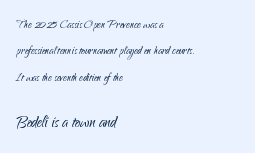
{"bold": "no", "underline": "no", "align": "left", "line_spacing_ratio": 1.89, "letter_spacing": "normal", "letter_spacing_em": 0.0, "larger_block": "second", "size_ratio": 1.43, "glyph_px": 20}
